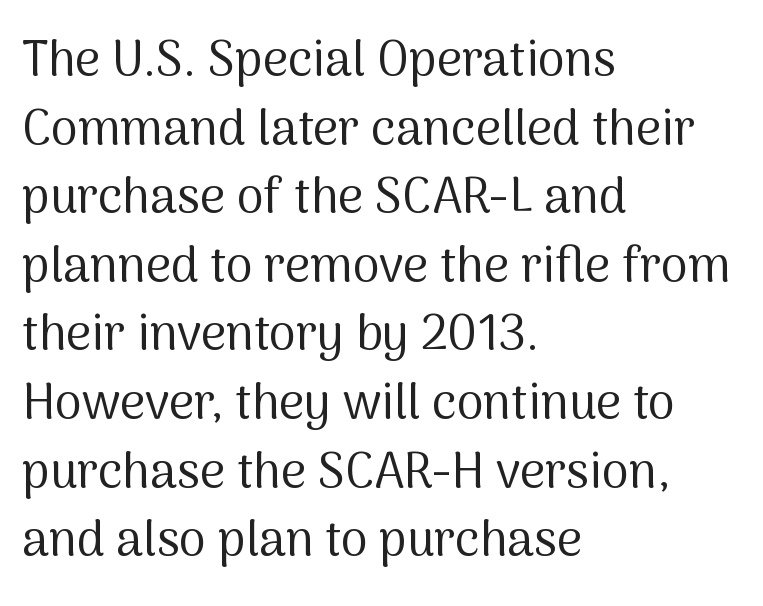
The image shows 49 px regular-weight sans-serif type, upright; set left-aligned, normal line spacing (1.4x), normal letter spacing, not underlined; medium stroke contrast and a medium x-height.
